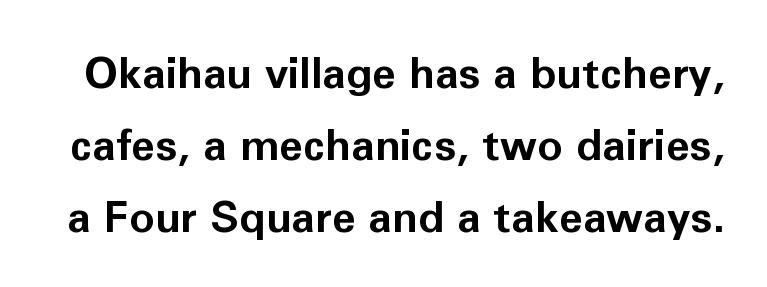
Look at the tracking — it's just the regular setting, nothing added. A typesetter would label this face a sans. Descender tails drop into unmarked territory. Note the varied advance widths — an 'i' is clearly narrower than an 'm'. It's the straight-up-and-down kind of type. If you measured baseline to baseline, you'd find a middling distance.
